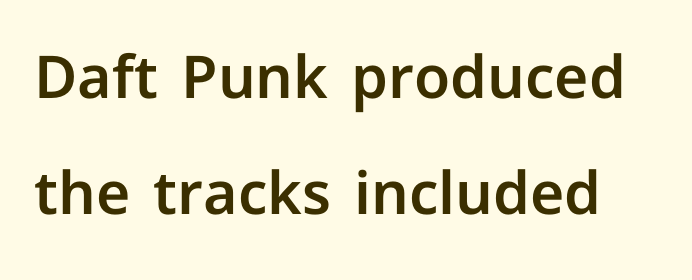
The image shows 59 px sans-serif type, upright; set loose line spacing (1.97x), normal letter spacing, not underlined; low stroke contrast and a medium x-height.
